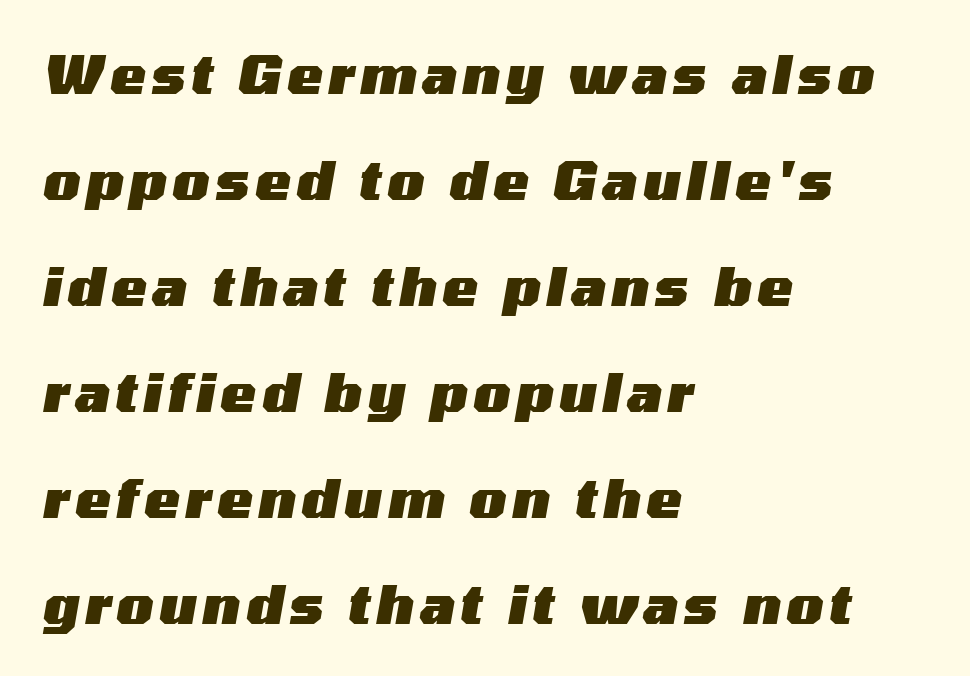
Q: Is the text bold? A: Yes.
Q: Is the text italic (slanted)? A: Yes, it leans right by about 10 degrees.
Q: Is the text underlined? A: No.
Q: How is the paragraph aligned? A: Left-aligned.
Q: Is the spacing between lines tight, normal or loose? A: Loose.
Q: Width (condensed, normal, or wide)? A: Wide.
Q: Stroke contrast? A: Medium.
Q: x-height? A: Medium.
Q: Monospaced? A: No.
